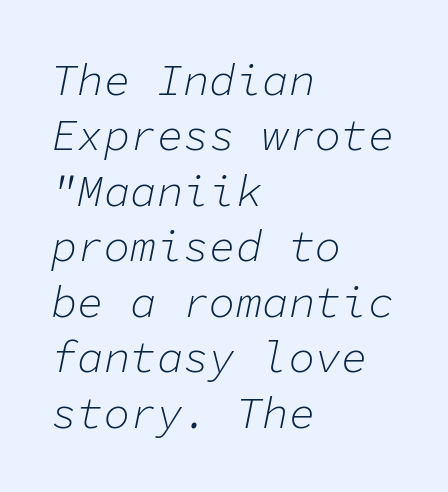
{"italic": "yes", "lean": "right", "slant_degrees": 11, "bold": "no", "weight": "light", "width": "normal", "stroke_contrast": "low", "x_height": "medium", "monospaced": "yes", "underline": "no", "align": "left", "line_spacing": "normal", "line_spacing_ratio": 1.26, "letter_spacing": "normal", "letter_spacing_em": 0.0, "glyph_px": 44}
